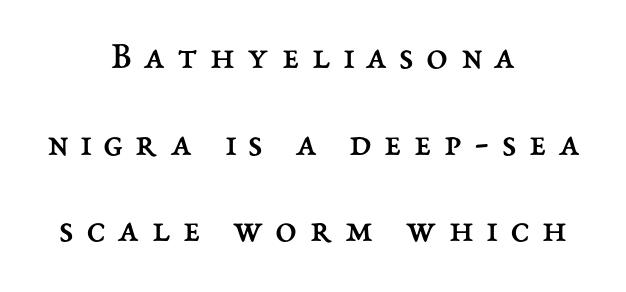
Here the designer chose a conventional face with non-uniform glyph widths. Characters remain perfectly vertical along every line. Whoever set this chose breathing room over compactness in the vertical rhythm. Someone cranked the tracking dial way up on this one. The letterforms sit at book weight or below.
